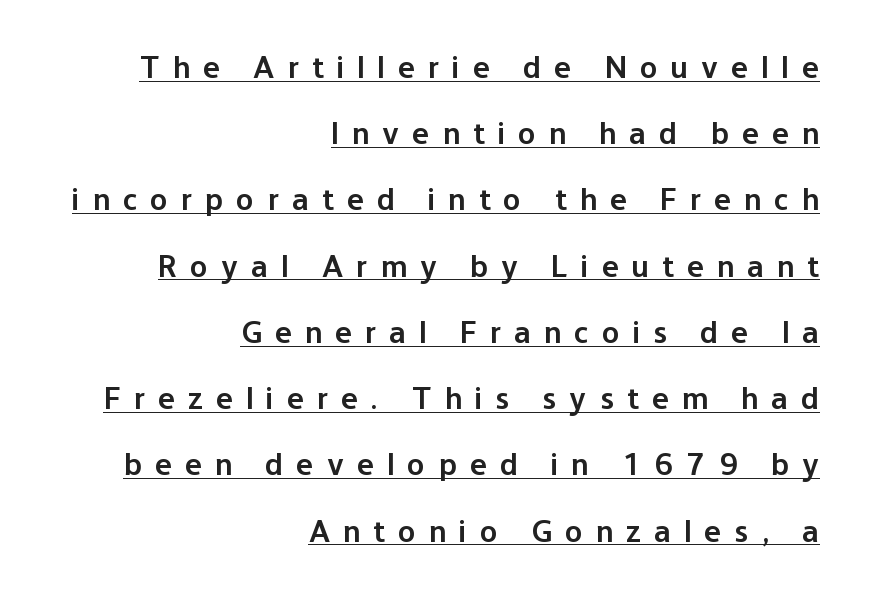
The image shows 32 px semibold sans-serif type, upright; set right-aligned, loose line spacing (2.07x), unusually wide letter spacing (+0.41 em), underlined; low stroke contrast and a medium x-height.
